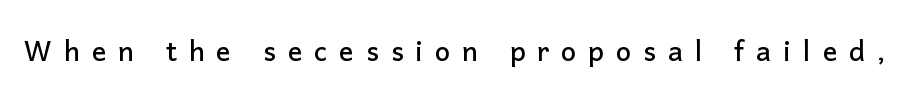
The image shows 36 px sans-serif type, upright; set unusually wide letter spacing (+0.33 em), not underlined; low stroke contrast and a medium x-height.
